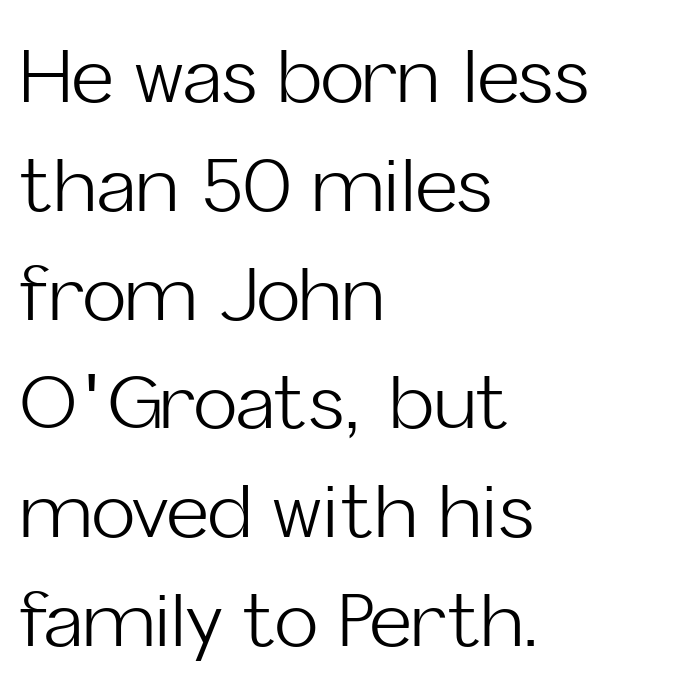
The image shows 73 px light sans-serif type, upright; set left-aligned, normal line spacing (1.49x), normal letter spacing, not underlined; low stroke contrast and a medium x-height.
